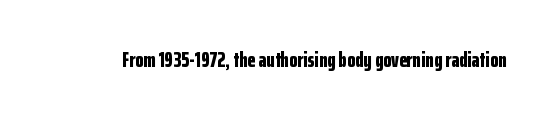
Q: Is the text bold? A: Yes.
Q: Is the text italic (slanted)? A: No, it is upright.
Q: Is the text underlined? A: No.
Q: Is the spacing between letters normal or unusually wide? A: Normal.
